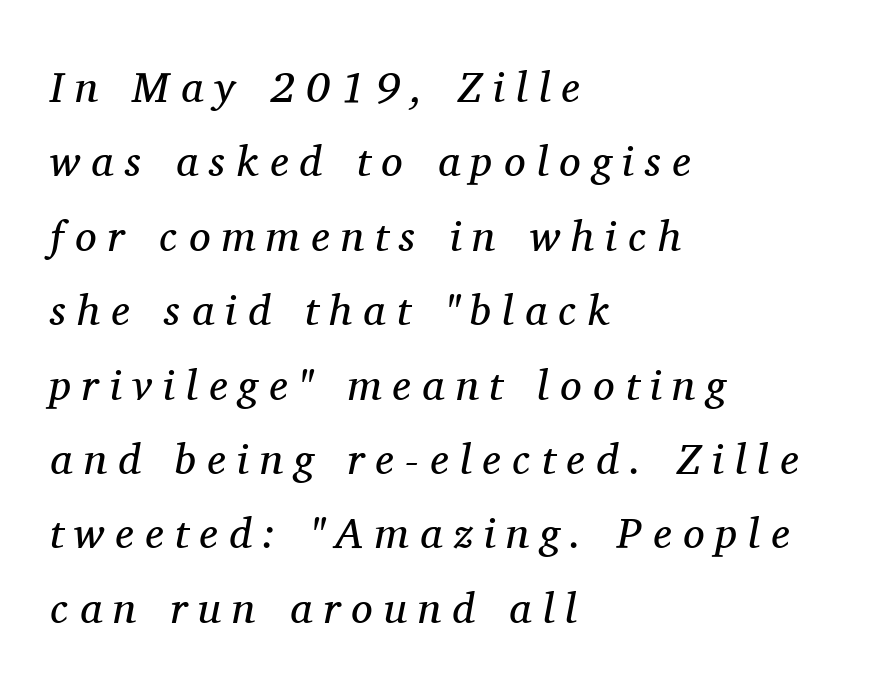
Q: Is the text bold? A: No.
Q: Is the text italic (slanted)? A: Yes, it leans right by about 11 degrees.
Q: Is the typeface a serif or a sans-serif typeface? A: Serif.
Q: Is the text underlined? A: No.
Q: How is the paragraph aligned? A: Left-aligned.
Q: Is the spacing between letters normal or unusually wide? A: Unusually wide.
Q: Width (condensed, normal, or wide)? A: Normal.
Q: Stroke contrast? A: Medium.
Q: x-height? A: Medium.
Q: Monospaced? A: No.
